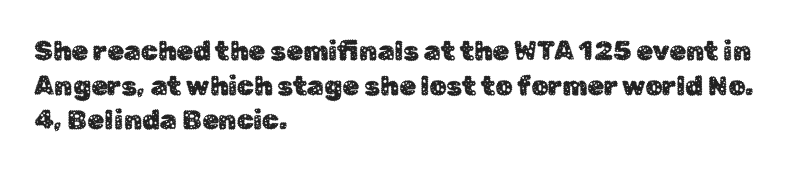
{"italic": "no", "underline": "no", "align": "left", "line_spacing": "normal", "line_spacing_ratio": 1.28, "letter_spacing": "normal", "letter_spacing_em": 0.0, "glyph_px": 27}
